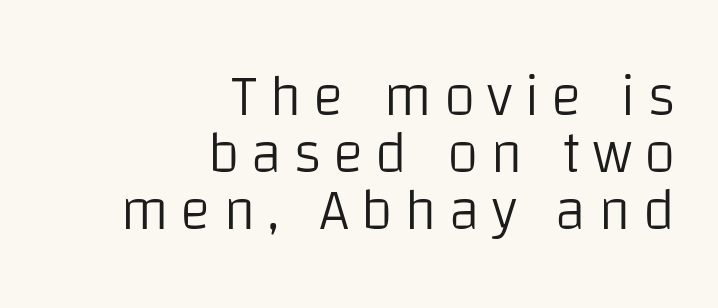
The image shows 58 px light sans-serif type, upright; set right-aligned, tight line spacing (0.98x), unusually wide letter spacing (+0.2 em), not underlined; low stroke contrast and a large x-height.
